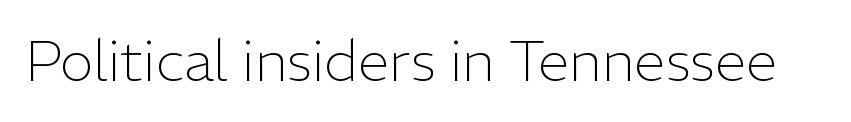
Q: Is the text bold? A: No.
Q: Is the text italic (slanted)? A: No, it is upright.
Q: Is the typeface a serif or a sans-serif typeface? A: Sans-serif.
Q: Is the text underlined? A: No.
Q: Is the spacing between letters normal or unusually wide? A: Normal.
Q: Width (condensed, normal, or wide)? A: Normal.
Q: Stroke contrast? A: Low.
Q: x-height? A: Medium.
Q: Monospaced? A: No.
